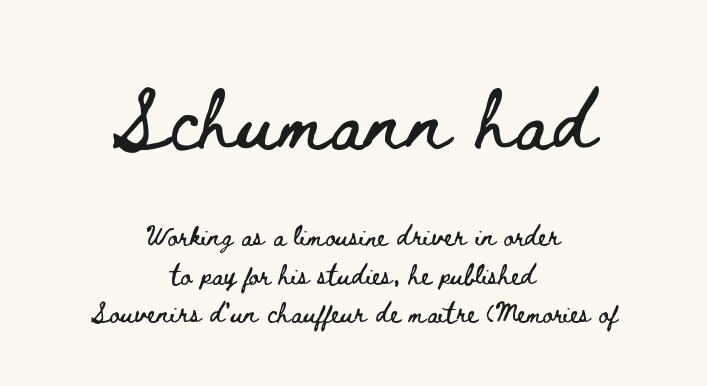
The image shows 59 px wide type; set centered, loose line spacing (1.93x), normal letter spacing, not underlined; the first (top) block is 2.95x larger; low stroke contrast and a small x-height.
